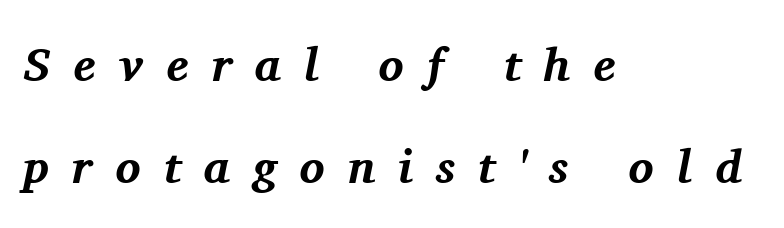
Q: Is the text bold? A: Yes.
Q: Is the text italic (slanted)? A: Yes, it leans right by about 11 degrees.
Q: Is the typeface a serif or a sans-serif typeface? A: Serif.
Q: Is the text underlined? A: No.
Q: How is the paragraph aligned? A: Left-aligned.
Q: Is the spacing between letters normal or unusually wide? A: Unusually wide.
Q: Is the spacing between lines tight, normal or loose? A: Loose.
Q: Width (condensed, normal, or wide)? A: Normal.
Q: Stroke contrast? A: Medium.
Q: x-height? A: Medium.
Q: Monospaced? A: No.
